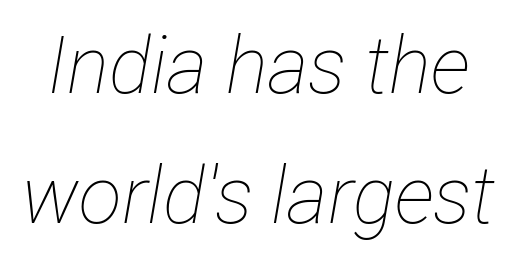
The image shows 79 px thin, condensed type, italic (leaning right); set normal line spacing (1.64x), normal letter spacing, not underlined; low stroke contrast and a medium x-height.
